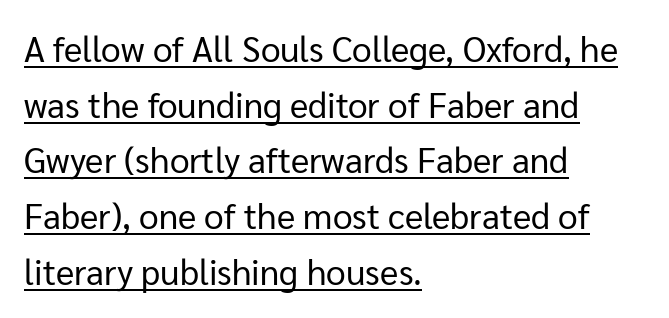
{"serif": "no", "italic": "no", "bold": "no", "weight": "regular", "width": "normal", "stroke_contrast": "low", "x_height": "medium", "monospaced": "no", "underline": "yes", "align": "left", "line_spacing": "normal", "line_spacing_ratio": 1.59, "letter_spacing": "normal", "letter_spacing_em": 0.0, "glyph_px": 35}
